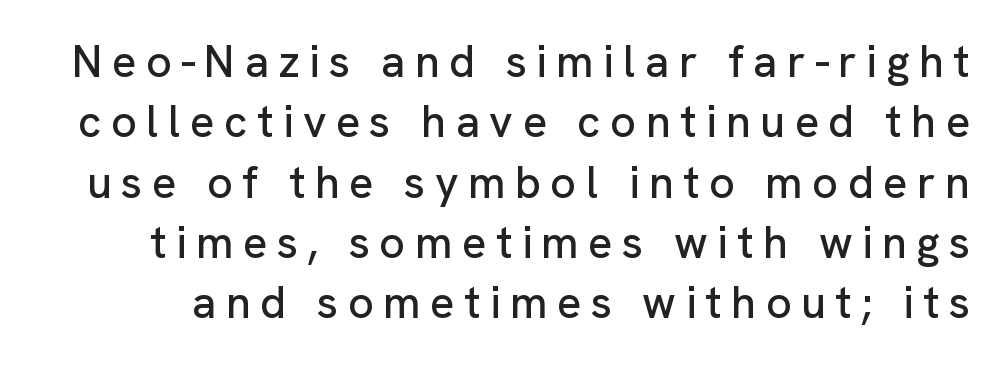
The type is letterspaced generously, with wide tracking. These lines sit exactly where default settings would place them. Nope, not italic — everything's standing straight. The passage shown is typeset with a sans-serif family. This sample has the flowing, uneven cadence of proportional lettering. The foot of each line stays bare and open.
